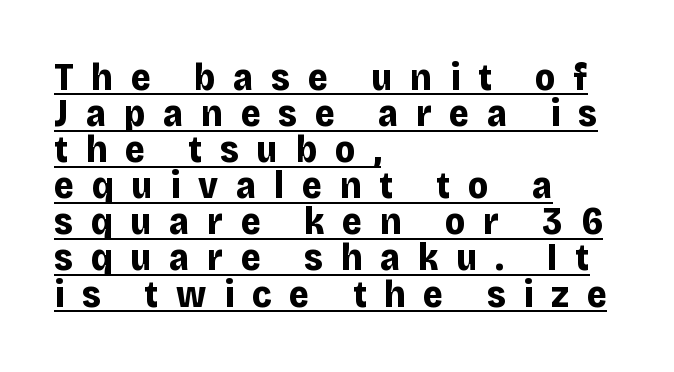
Q: Is the text bold? A: Yes.
Q: Is the text italic (slanted)? A: No, it is upright.
Q: Is the typeface a serif or a sans-serif typeface? A: Sans-serif.
Q: Is the text underlined? A: Yes.
Q: How is the paragraph aligned? A: Left-aligned.
Q: Is the spacing between letters normal or unusually wide? A: Unusually wide.
Q: Is the spacing between lines tight, normal or loose? A: Tight.
Q: Width (condensed, normal, or wide)? A: Normal.
Q: Stroke contrast? A: Low.
Q: x-height? A: Large.
Q: Monospaced? A: No.
